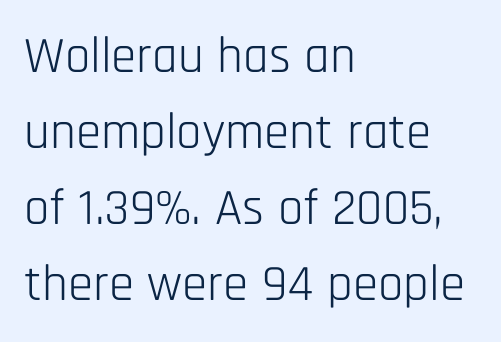
{"serif": "no", "italic": "no", "bold": "no", "weight": "light", "width": "condensed", "stroke_contrast": "low", "x_height": "large", "monospaced": "no", "underline": "no", "align": "left", "line_spacing": "normal", "line_spacing_ratio": 1.49, "letter_spacing": "normal", "letter_spacing_em": 0.0, "glyph_px": 51}
